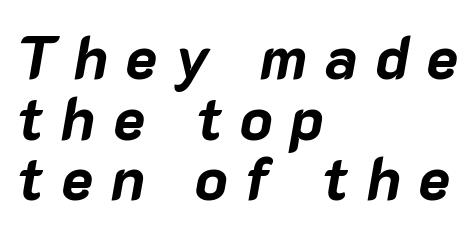
Q: Is the text bold? A: Yes.
Q: Is the text italic (slanted)? A: Yes, it leans right by about 10 degrees.
Q: Is the text underlined? A: No.
Q: How is the paragraph aligned? A: Left-aligned.
Q: Is the spacing between letters normal or unusually wide? A: Unusually wide.
Q: Is the spacing between lines tight, normal or loose? A: Tight.
Q: Width (condensed, normal, or wide)? A: Normal.
Q: Stroke contrast? A: Low.
Q: x-height? A: Medium.
Q: Monospaced? A: No.
